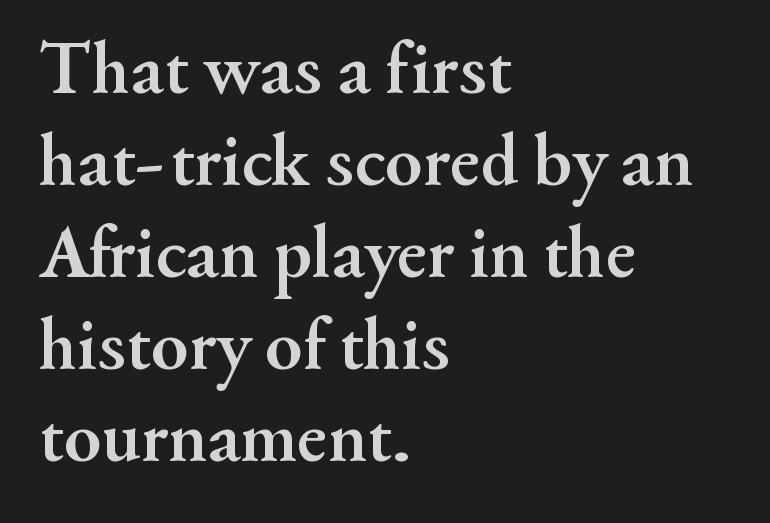
Q: Is the text bold? A: Yes.
Q: Is the text italic (slanted)? A: No, it is upright.
Q: Is the typeface a serif or a sans-serif typeface? A: Serif.
Q: Is the text underlined? A: No.
Q: How is the paragraph aligned? A: Left-aligned.
Q: Is the spacing between letters normal or unusually wide? A: Normal.
Q: Width (condensed, normal, or wide)? A: Normal.
Q: Stroke contrast? A: Medium.
Q: x-height? A: Small.
Q: Monospaced? A: No.
